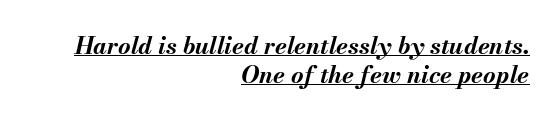
The image shows 24 px bold type, italic (leaning right); set right-aligned, line spacing 1.19x, normal letter spacing, underlined.
